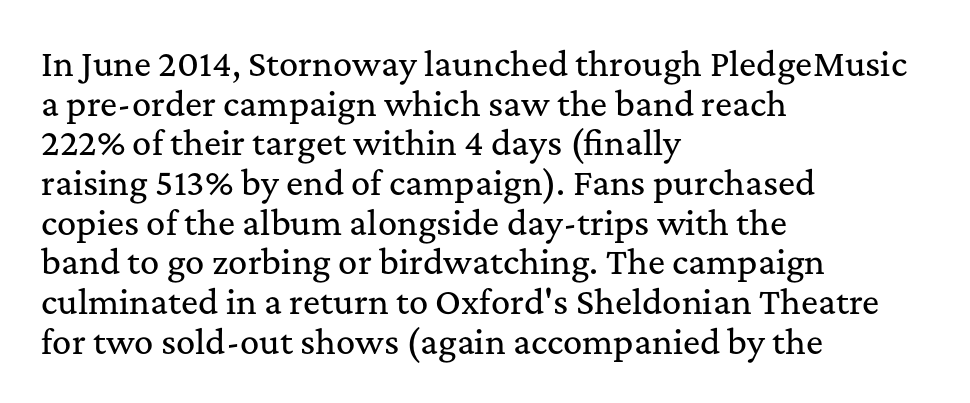
Q: Is the text italic (slanted)? A: No, it is upright.
Q: Is the typeface a serif or a sans-serif typeface? A: Serif.
Q: Is the text underlined? A: No.
Q: How is the paragraph aligned? A: Left-aligned.
Q: Is the spacing between letters normal or unusually wide? A: Normal.
Q: Width (condensed, normal, or wide)? A: Normal.
Q: Stroke contrast? A: Medium.
Q: x-height? A: Medium.
Q: Monospaced? A: No.
